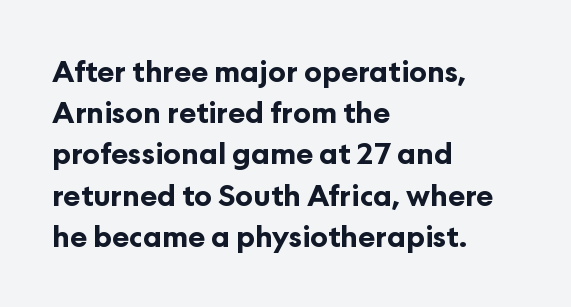
{"serif": "no", "italic": "no", "bold": "yes", "weight": "bold", "width": "normal", "stroke_contrast": "low", "x_height": "medium", "monospaced": "no", "underline": "no", "align": "left", "line_spacing": "normal", "line_spacing_ratio": 1.42, "letter_spacing": "normal", "letter_spacing_em": 0.0, "glyph_px": 29}
